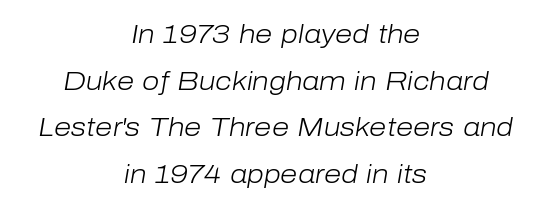
This rendering features lettering with no underline. Designer's note — italics engaged. Nothing heavy about these letters — not bold at all. Between one letter and the next there's only the usual sliver of space. The rendering positions every line midway between the sides.
